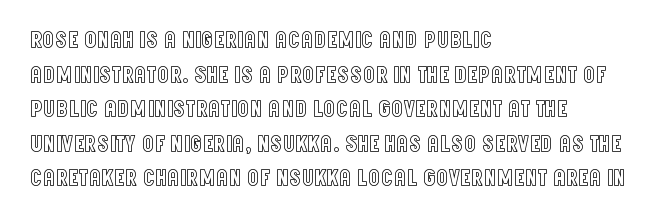
The compositor pushed each line to the left boundary. Compared with typical paragraphs, the rows here are spaced about the same. Here the glyphs are tracked normally, forming tight word shapes. Check the space under the baseline: it is left empty. You can tell it's not italic because the verticals are truly vertical.
